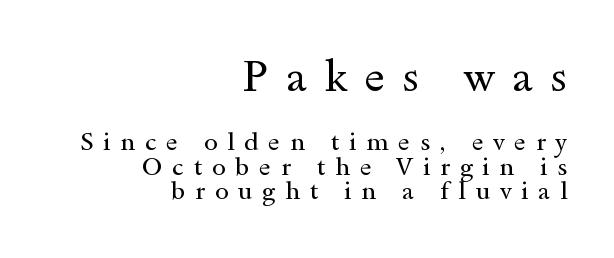
The passage shown has open, widely tracked lettering throughout. The rendering uses natural spacing where letterforms have individual widths. These glyphs show unthickened strokes, regular width or finer. Vertically, the passage feels compressed, each row crowding the next. Serif or sans? Serif — the stroke terminals have little feet. Visually the block forms a straight wall on the right and a jagged coastline on the left.
